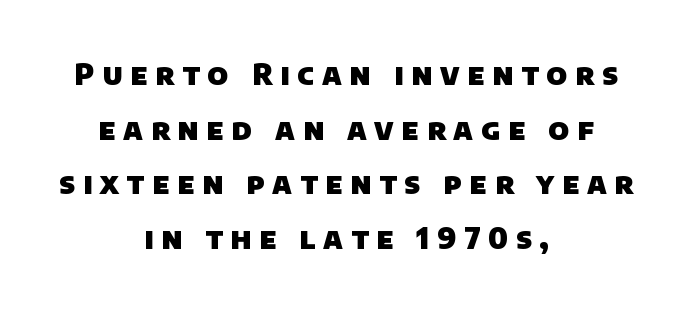
{"serif": "no", "bold": "yes", "weight": "heavy", "width": "normal", "stroke_contrast": "low", "x_height": "large", "monospaced": "no", "underline": "no", "align": "center", "line_spacing_ratio": 1.88, "letter_spacing": "wide", "letter_spacing_em": 0.27, "glyph_px": 29}
